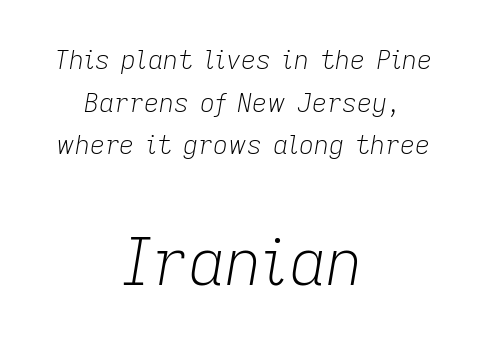
{"italic": "yes", "lean": "right", "slant_degrees": 9, "bold": "no", "weight": "light", "width": "normal", "stroke_contrast": "low", "x_height": "medium", "monospaced": "no", "underline": "no", "align": "center", "line_spacing": "normal", "line_spacing_ratio": 1.64, "letter_spacing": "normal", "letter_spacing_em": 0.0, "larger_block": "second", "size_ratio": 2.46, "glyph_px": 64}
